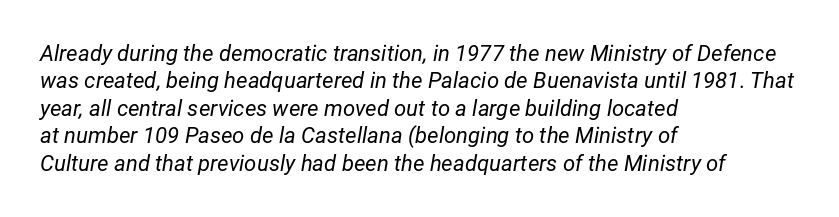
Honestly, the letter spacing is just normal — you wouldn't notice it. Caption: multi-line text, flush left, ragged right. Nobody drew a line under any word here. Successive baselines arrive at the customary interval.
